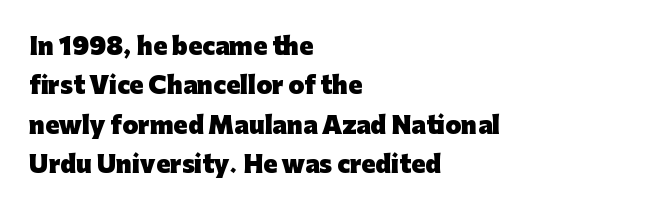
The image shows 23 px bold type, upright; set left-aligned, line spacing 1.71x, normal letter spacing, not underlined.
